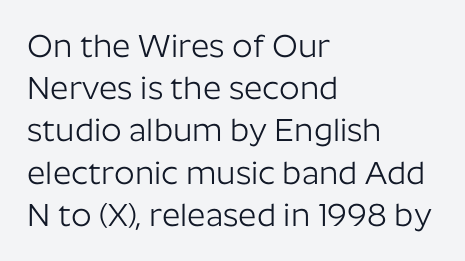
{"serif": "no", "italic": "no", "bold": "no", "weight": "light", "width": "normal", "stroke_contrast": "low", "x_height": "medium", "monospaced": "no", "underline": "no", "align": "left", "line_spacing": "normal", "line_spacing_ratio": 1.32, "letter_spacing": "normal", "letter_spacing_em": 0.0, "glyph_px": 32}
